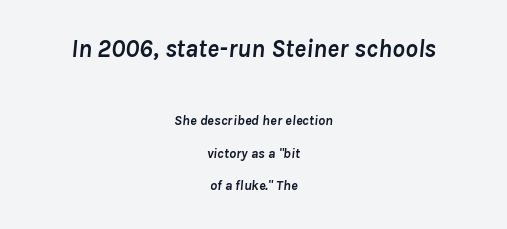
Q: Is the text bold? A: Yes.
Q: Is the text italic (slanted)? A: Yes, it leans right by about 8 degrees.
Q: Is the text underlined? A: No.
Q: How is the paragraph aligned? A: Centered.
Q: Is the spacing between letters normal or unusually wide? A: Normal.
Q: Is the spacing between lines tight, normal or loose? A: Loose.
Q: Which block of text is set in a larger size, the first (top) or the second (bottom)? A: The first (top) one.
